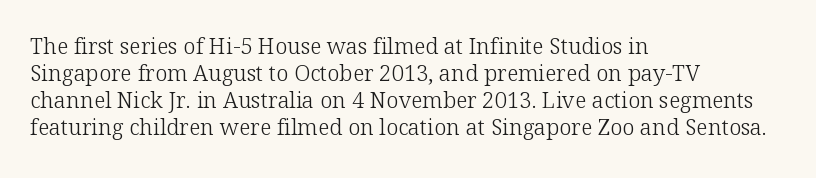
The image shows 22 px text type, upright; set left-aligned, line spacing 1.23x, normal letter spacing, not underlined.
